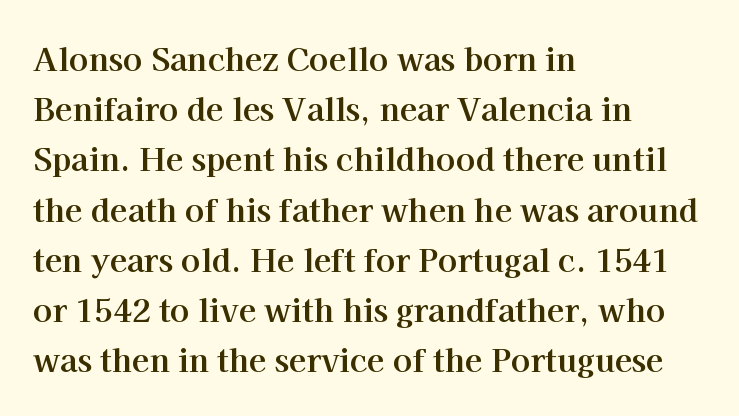
{"serif": "yes", "italic": "no", "bold": "yes", "weight": "bold", "width": "normal", "stroke_contrast": "high", "x_height": "medium", "monospaced": "no", "underline": "no", "align": "left", "line_spacing": "normal", "line_spacing_ratio": 1.57, "letter_spacing": "normal", "letter_spacing_em": 0.0, "glyph_px": 32}
